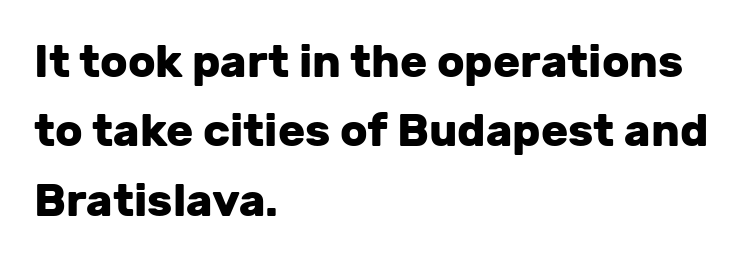
Q: Is the text bold? A: Yes.
Q: Is the text italic (slanted)? A: No, it is upright.
Q: Is the typeface a serif or a sans-serif typeface? A: Sans-serif.
Q: Is the text underlined? A: No.
Q: How is the paragraph aligned? A: Left-aligned.
Q: Is the spacing between letters normal or unusually wide? A: Normal.
Q: Is the spacing between lines tight, normal or loose? A: Normal.
Q: Width (condensed, normal, or wide)? A: Normal.
Q: Stroke contrast? A: Low.
Q: x-height? A: Medium.
Q: Monospaced? A: No.
